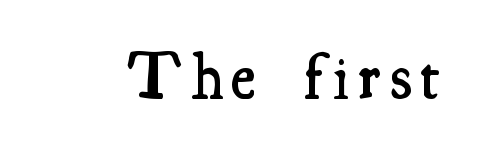
Q: Is the text bold? A: Semi-bold.
Q: Is the text italic (slanted)? A: No, it is upright.
Q: Is the typeface a serif or a sans-serif typeface? A: Serif.
Q: Is the text underlined? A: No.
Q: Width (condensed, normal, or wide)? A: Condensed.
Q: Stroke contrast? A: Medium.
Q: x-height? A: Small.
Q: Monospaced? A: No.
